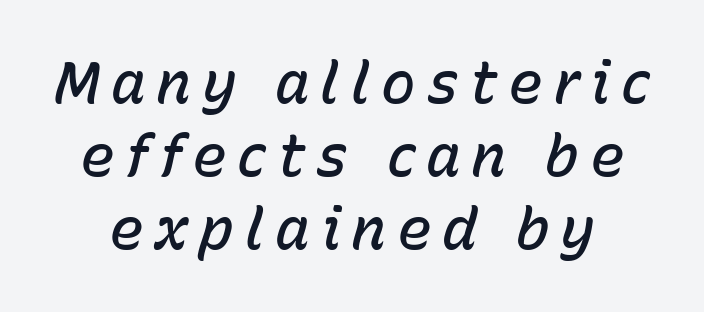
The image shows 58 px semibold type, italic (leaning right); set normal line spacing (1.26x), not underlined; low stroke contrast and a medium x-height.
